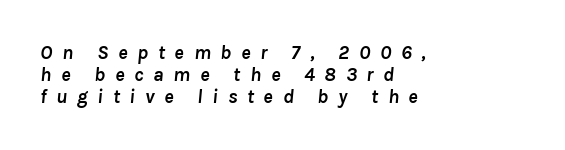
Q: Is the text bold? A: Yes.
Q: Is the text italic (slanted)? A: Yes, it leans right by about 8 degrees.
Q: Is the text underlined? A: No.
Q: How is the paragraph aligned? A: Left-aligned.
Q: Is the spacing between letters normal or unusually wide? A: Unusually wide.
Q: Is the spacing between lines tight, normal or loose? A: Tight.
